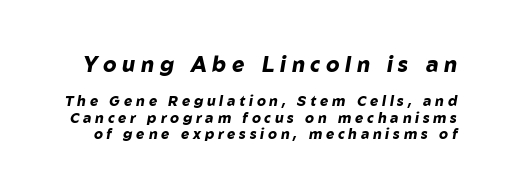
Q: Is the text bold? A: Yes.
Q: Is the text italic (slanted)? A: Yes, it leans right by about 10 degrees.
Q: Is the text underlined? A: No.
Q: Is the spacing between letters normal or unusually wide? A: Unusually wide.
Q: Which block of text is set in a larger size, the first (top) or the second (bottom)? A: The first (top) one.
